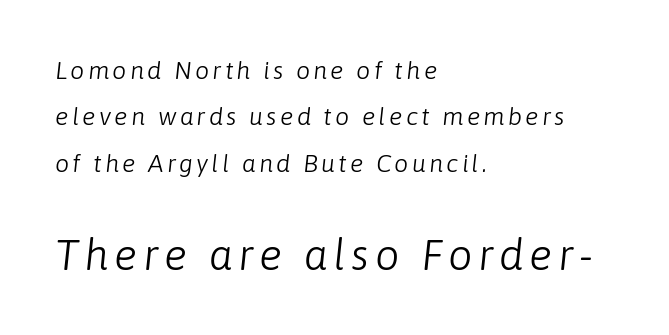
Q: Is the text bold? A: No.
Q: Is the text italic (slanted)? A: Yes, it leans right by about 6 degrees.
Q: Is the text underlined? A: No.
Q: How is the paragraph aligned? A: Left-aligned.
Q: Which block of text is set in a larger size, the first (top) or the second (bottom)? A: The second (bottom) one.
Q: Width (condensed, normal, or wide)? A: Normal.
Q: Stroke contrast? A: Low.
Q: x-height? A: Medium.
Q: Monospaced? A: No.
